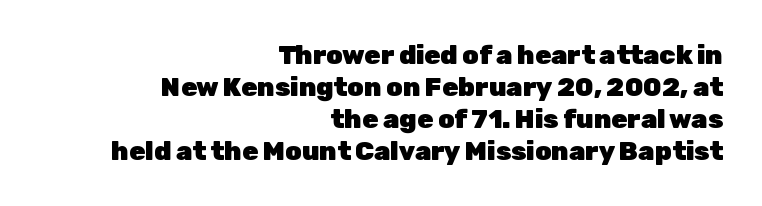
Nobody touched the tracking dial on this one. On the weight axis this lands at bold, roughly 700. The string is rendered with underlining switched off. Line endings align vertically; line beginnings do not. The letters stand straight up with perfectly vertical stems.
